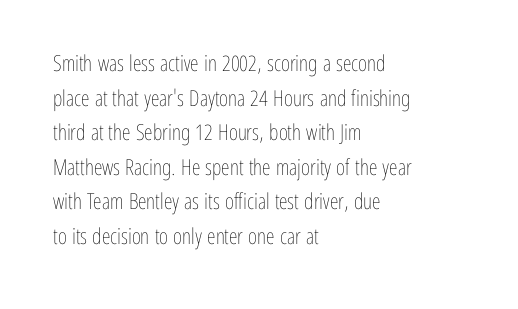
Q: Is the text bold? A: No.
Q: Is the text italic (slanted)? A: No, it is upright.
Q: Is the text underlined? A: No.
Q: How is the paragraph aligned? A: Left-aligned.
Q: Is the spacing between letters normal or unusually wide? A: Normal.
Q: Is the spacing between lines tight, normal or loose? A: Normal.
